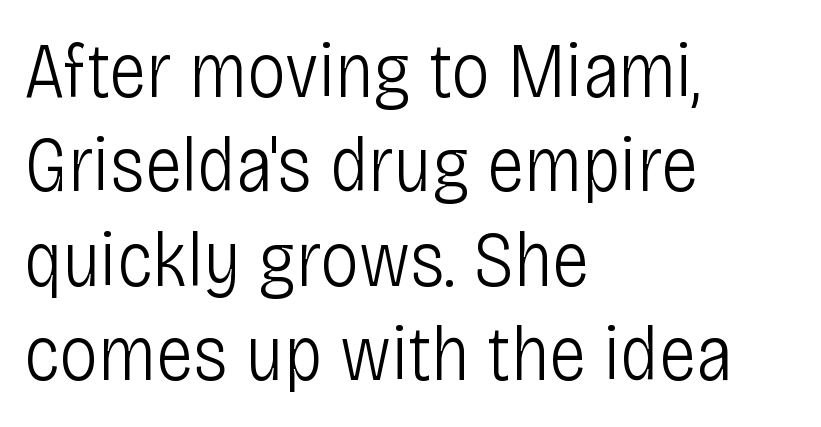
The image shows 78 px light, condensed sans-serif type, upright; set left-aligned, line spacing 1.21x, normal letter spacing, not underlined; low stroke contrast and a large x-height.
